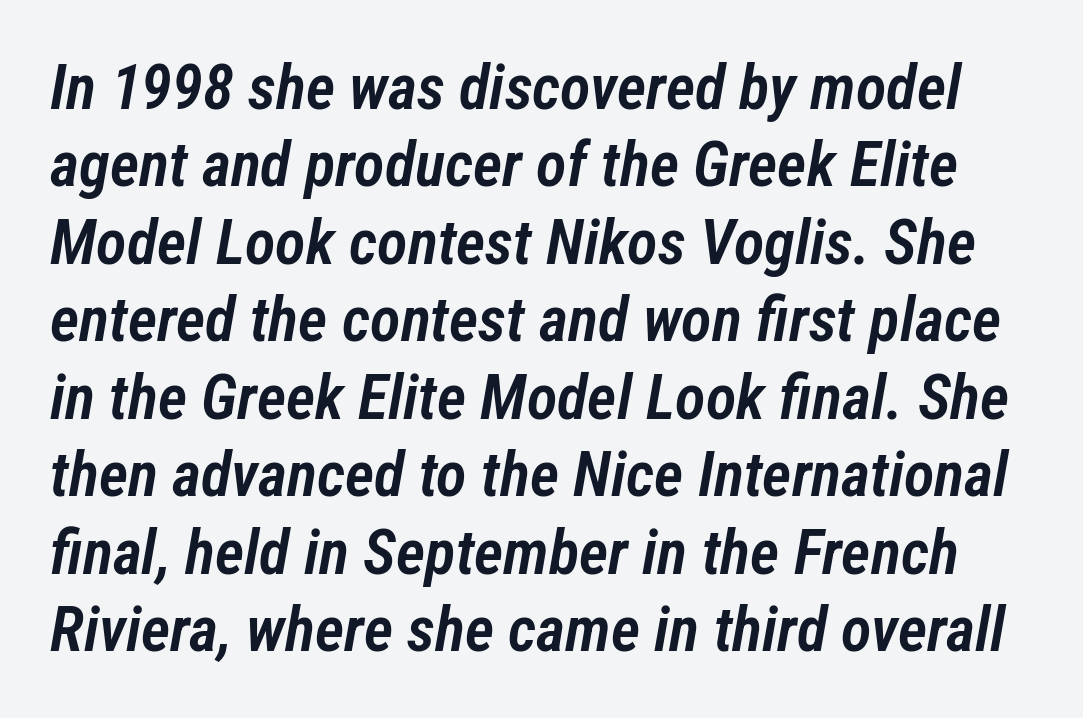
Q: Is the text bold? A: Semi-bold.
Q: Is the text italic (slanted)? A: Yes, it leans right by about 12 degrees.
Q: Is the text underlined? A: No.
Q: Is the spacing between letters normal or unusually wide? A: Normal.
Q: Width (condensed, normal, or wide)? A: Condensed.
Q: Stroke contrast? A: Low.
Q: x-height? A: Medium.
Q: Monospaced? A: No.
